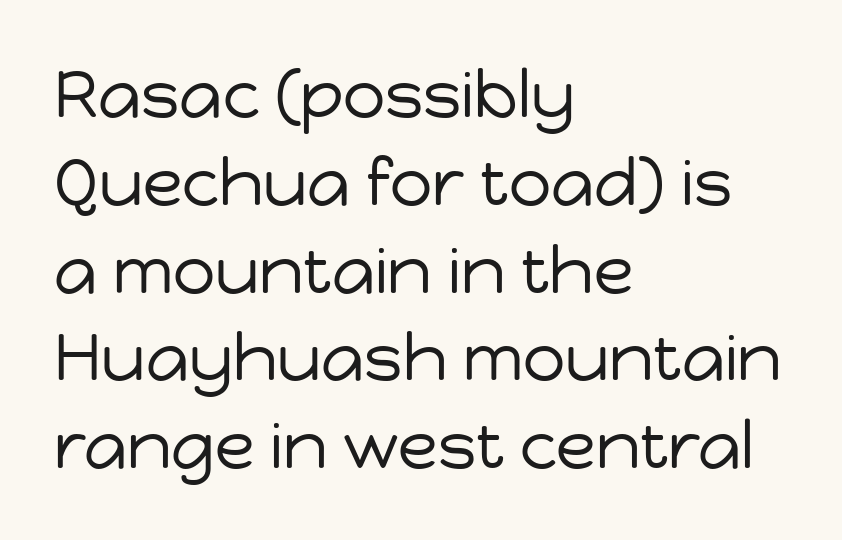
{"serif": "no", "italic": "no", "bold": "no", "weight": "regular", "width": "normal", "stroke_contrast": "low", "x_height": "medium", "monospaced": "no", "underline": "no", "align": "left", "line_spacing": "normal", "line_spacing_ratio": 1.33, "letter_spacing": "normal", "letter_spacing_em": 0.0, "glyph_px": 66}
